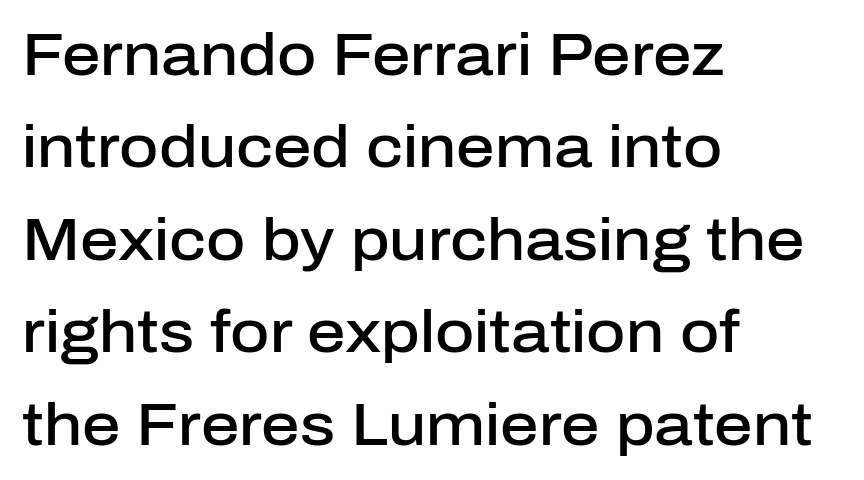
The image shows 60 px semibold sans-serif type, upright; set left-aligned, normal line spacing (1.54x), normal letter spacing, not underlined; low stroke contrast and a medium x-height.
